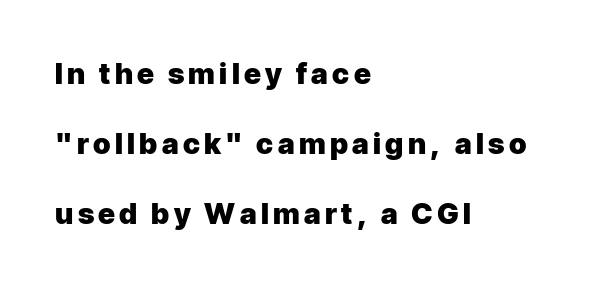
Q: Is the text bold? A: Yes.
Q: Is the text italic (slanted)? A: No, it is upright.
Q: Is the typeface a serif or a sans-serif typeface? A: Sans-serif.
Q: Is the text underlined? A: No.
Q: How is the paragraph aligned? A: Left-aligned.
Q: Is the spacing between lines tight, normal or loose? A: Loose.
Q: Width (condensed, normal, or wide)? A: Normal.
Q: Stroke contrast? A: Low.
Q: x-height? A: Medium.
Q: Monospaced? A: No.
